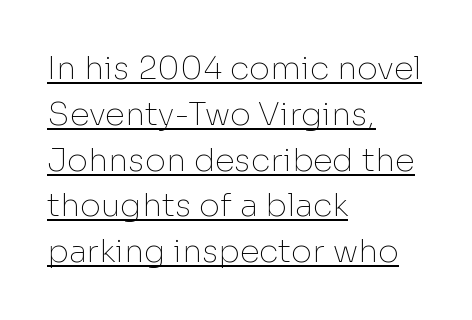
Think of a printed novel: that variable character pitch is what you see here. This is roman type, the default non-slanted kind. Compared with a centered layout, this one pins lines to the left instead. Interline gaps are of average width in this sample. Decoration check: the copy is underlined.
